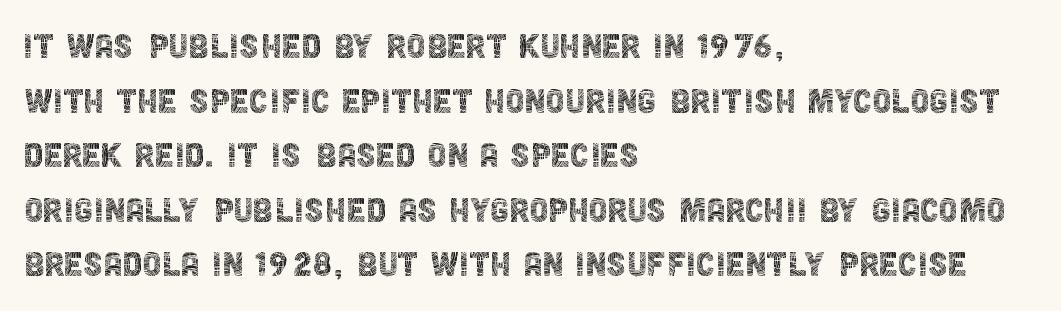
{"serif": "no", "italic": "no", "bold": "no", "weight": "thin", "width": "condensed", "x_height": "large", "monospaced": "no", "underline": "no", "align": "left", "line_spacing": "normal", "line_spacing_ratio": 1.27, "letter_spacing": "normal", "letter_spacing_em": 0.0, "glyph_px": 43}
